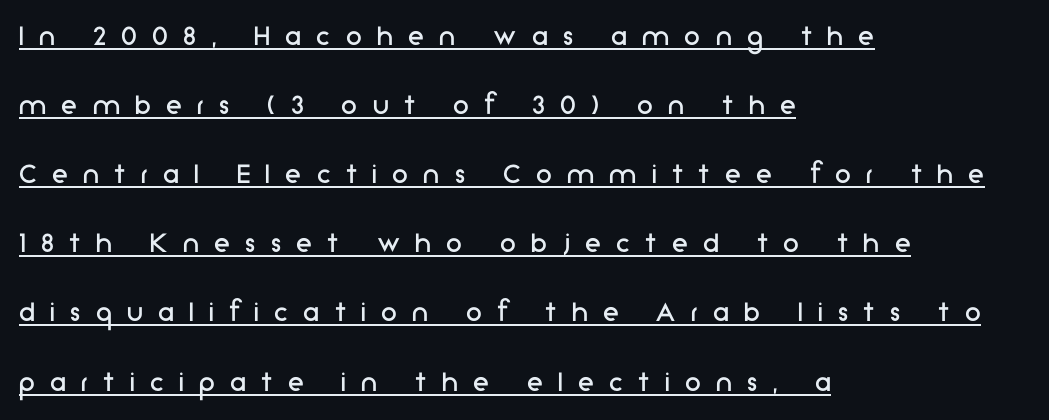
Q: Is the text bold? A: No.
Q: Is the text italic (slanted)? A: No, it is upright.
Q: Is the typeface a serif or a sans-serif typeface? A: Sans-serif.
Q: Is the text underlined? A: Yes.
Q: How is the paragraph aligned? A: Left-aligned.
Q: Is the spacing between letters normal or unusually wide? A: Unusually wide.
Q: Is the spacing between lines tight, normal or loose? A: Loose.
Q: Width (condensed, normal, or wide)? A: Normal.
Q: Stroke contrast? A: Low.
Q: x-height? A: Medium.
Q: Monospaced? A: No.
